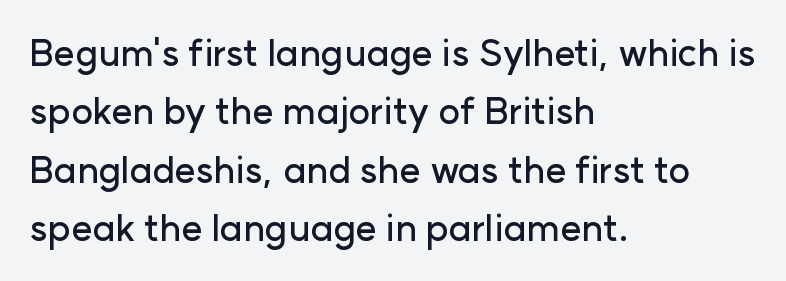
The image shows 37 px sans-serif type, upright; set left-aligned, normal line spacing (1.58x), normal letter spacing, not underlined; low stroke contrast and a medium x-height.
